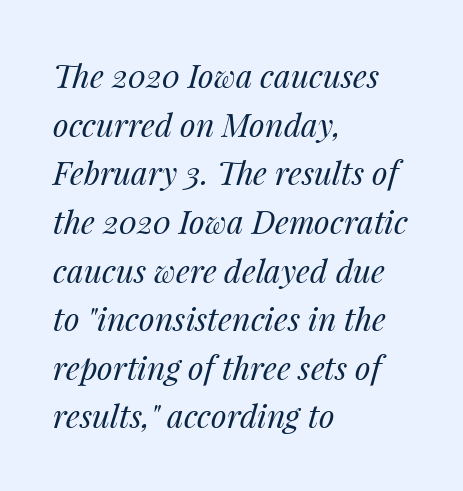
The image shows 32 px regular-weight type, italic (leaning right); set left-aligned, normal line spacing (1.52x), normal letter spacing, not underlined; medium stroke contrast and a medium x-height.
